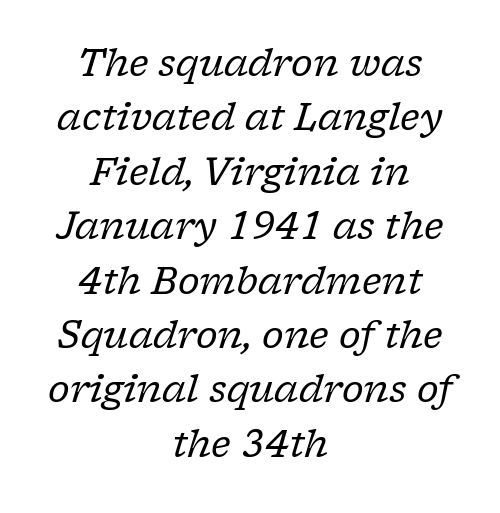
The passage shown is not underscored anywhere. The horizontal fit of the characters is conventional and even. Notice how the passage keeps no hard edge, just a central spine. The rendering uses natural spacing where letterforms have individual widths.
